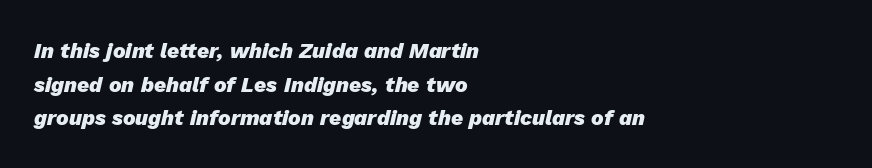
Q: Is the text bold? A: Yes.
Q: Is the text italic (slanted)? A: Yes, it leans right by about 13 degrees.
Q: Is the text underlined? A: No.
Q: How is the paragraph aligned? A: Left-aligned.
Q: Is the spacing between letters normal or unusually wide? A: Normal.
Q: Is the spacing between lines tight, normal or loose? A: Normal.
